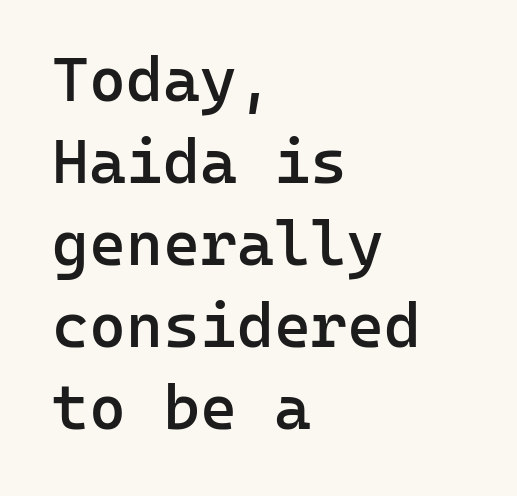
The image shows 63 px semibold sans-serif type, upright, monospaced; set left-aligned, normal line spacing (1.3x), normal letter spacing, not underlined; low stroke contrast and a medium x-height.
